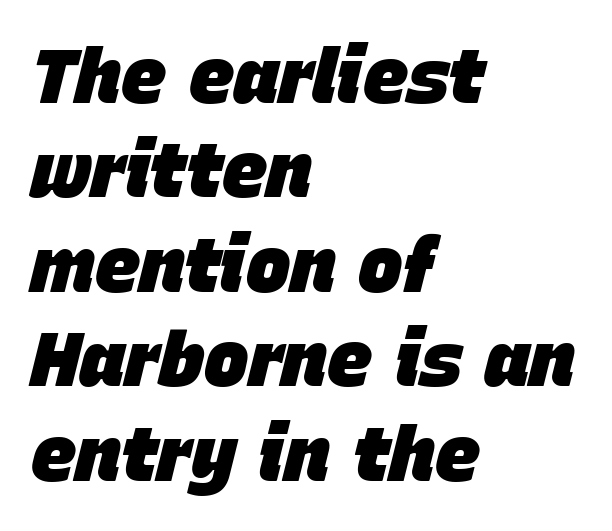
{"italic": "yes", "lean": "right", "slant_degrees": 15, "bold": "yes", "weight": "heavy", "width": "normal", "stroke_contrast": "low", "x_height": "large", "monospaced": "no", "underline": "no", "align": "left", "line_spacing": "normal", "line_spacing_ratio": 1.26, "letter_spacing": "normal", "letter_spacing_em": 0.0, "glyph_px": 75}
